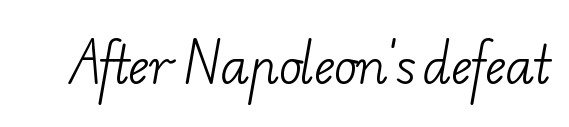
The image shows 49 px light, wide serif type; set normal letter spacing, not underlined; low stroke contrast and a small x-height.
